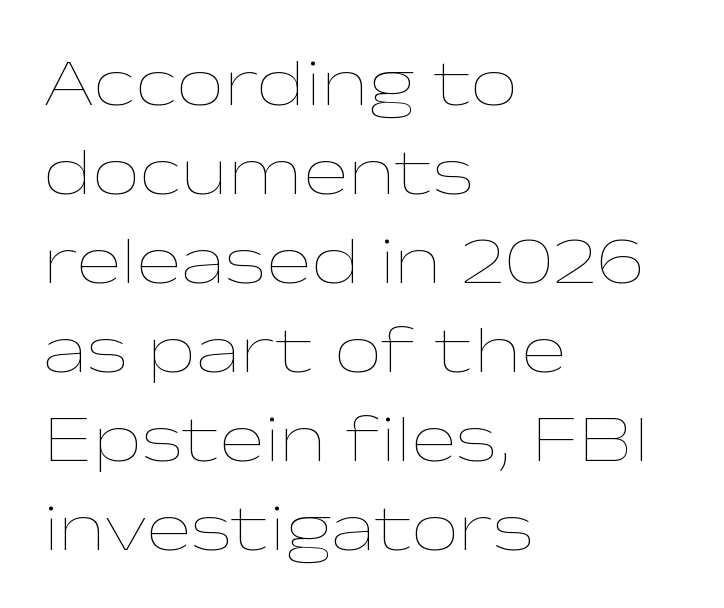
The image shows 68 px thin, wide type, upright; set left-aligned, normal line spacing (1.31x), normal letter spacing, not underlined; low stroke contrast and a medium x-height.
